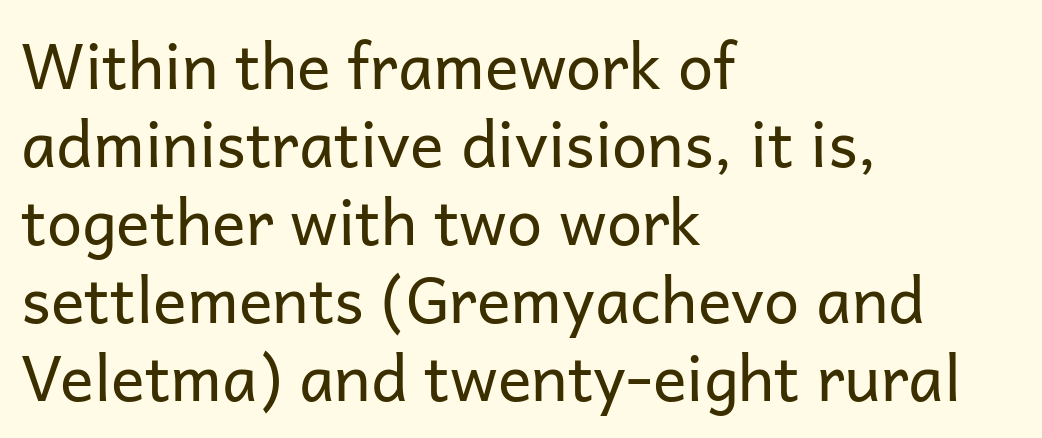
Q: Is the text bold? A: No.
Q: Is the text italic (slanted)? A: No, it is upright.
Q: Is the typeface a serif or a sans-serif typeface? A: Sans-serif.
Q: Is the text underlined? A: No.
Q: How is the paragraph aligned? A: Left-aligned.
Q: Is the spacing between letters normal or unusually wide? A: Normal.
Q: Width (condensed, normal, or wide)? A: Normal.
Q: Stroke contrast? A: Low.
Q: x-height? A: Medium.
Q: Monospaced? A: No.
